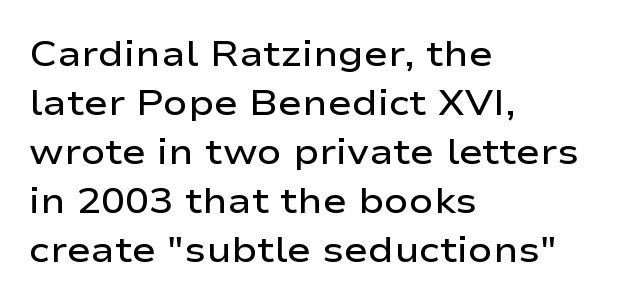
{"serif": "no", "italic": "no", "bold": "semi", "weight": "semibold", "width": "wide", "stroke_contrast": "low", "x_height": "medium", "monospaced": "no", "underline": "no", "align": "left", "line_spacing": "normal", "line_spacing_ratio": 1.36, "letter_spacing": "normal", "letter_spacing_em": 0.0, "glyph_px": 36}
